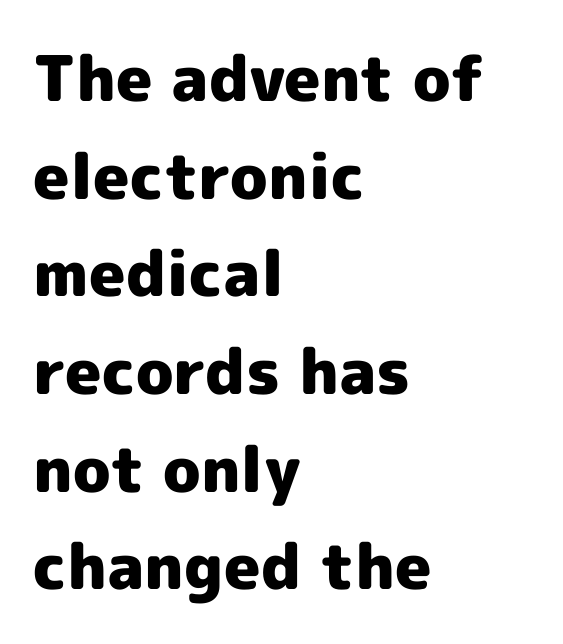
Q: Is the text bold? A: Yes.
Q: Is the text italic (slanted)? A: No, it is upright.
Q: Is the typeface a serif or a sans-serif typeface? A: Sans-serif.
Q: Is the text underlined? A: No.
Q: How is the paragraph aligned? A: Left-aligned.
Q: Is the spacing between letters normal or unusually wide? A: Normal.
Q: Is the spacing between lines tight, normal or loose? A: Normal.
Q: Width (condensed, normal, or wide)? A: Normal.
Q: x-height? A: Medium.
Q: Monospaced? A: No.
